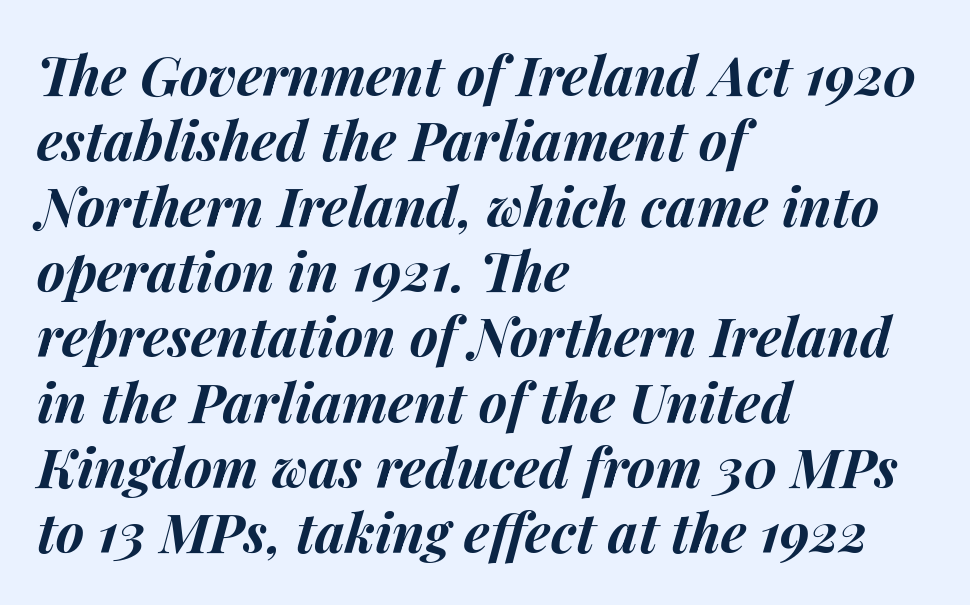
Q: Is the text bold? A: Yes.
Q: Is the text italic (slanted)? A: Yes, it leans right by about 14 degrees.
Q: Is the text underlined? A: No.
Q: How is the paragraph aligned? A: Left-aligned.
Q: Is the spacing between letters normal or unusually wide? A: Normal.
Q: Width (condensed, normal, or wide)? A: Normal.
Q: Stroke contrast? A: Medium.
Q: x-height? A: Medium.
Q: Monospaced? A: No.
